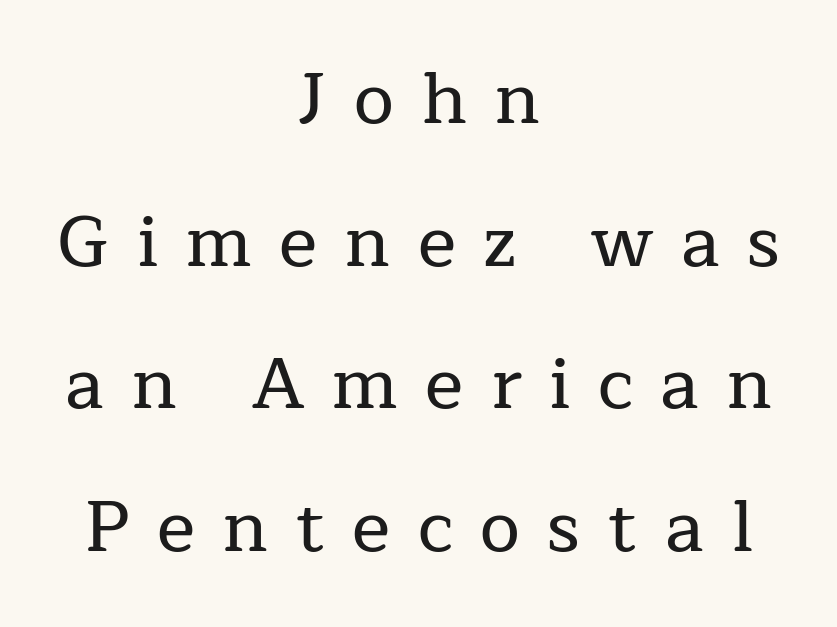
Q: Is the text italic (slanted)? A: No, it is upright.
Q: Is the typeface a serif or a sans-serif typeface? A: Serif.
Q: Is the text underlined? A: No.
Q: How is the paragraph aligned? A: Centered.
Q: Is the spacing between letters normal or unusually wide? A: Unusually wide.
Q: Is the spacing between lines tight, normal or loose? A: Loose.
Q: Width (condensed, normal, or wide)? A: Normal.
Q: Stroke contrast? A: Low.
Q: x-height? A: Medium.
Q: Monospaced? A: No.
